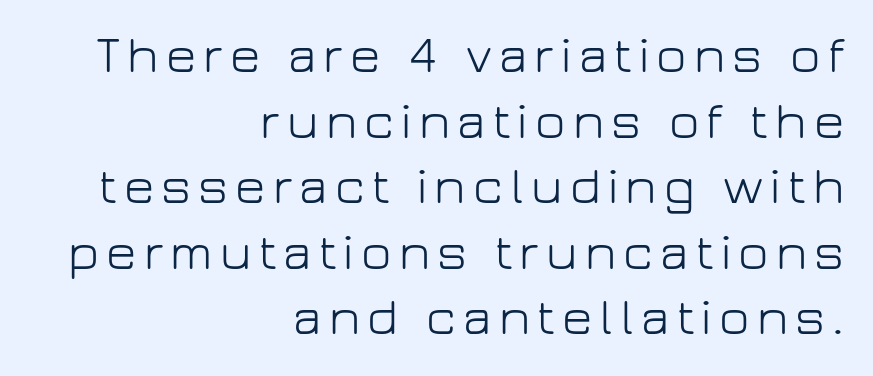
The image shows 52 px light sans-serif type, upright; set right-aligned, normal line spacing (1.26x), not underlined; low stroke contrast and a medium x-height.
